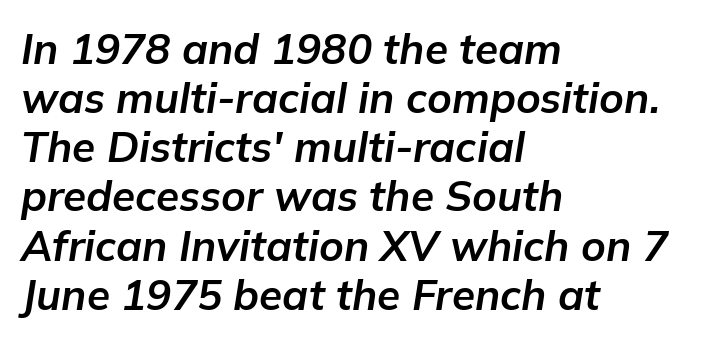
{"italic": "yes", "lean": "right", "slant_degrees": 9, "bold": "yes", "weight": "bold", "width": "normal", "stroke_contrast": "low", "x_height": "medium", "monospaced": "no", "underline": "no", "align": "left", "line_spacing_ratio": 1.17, "letter_spacing": "normal", "letter_spacing_em": 0.0, "glyph_px": 42}
